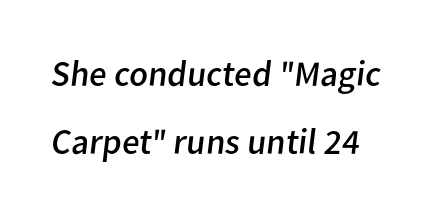
Q: Is the text bold? A: No.
Q: Is the typeface a serif or a sans-serif typeface? A: Sans-serif.
Q: Is the text underlined? A: No.
Q: How is the paragraph aligned? A: Left-aligned.
Q: Is the spacing between letters normal or unusually wide? A: Normal.
Q: Width (condensed, normal, or wide)? A: Normal.
Q: Stroke contrast? A: Low.
Q: x-height? A: Medium.
Q: Monospaced? A: No.
